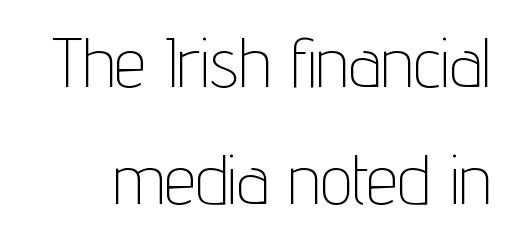
{"serif": "no", "italic": "no", "bold": "no", "weight": "thin", "width": "condensed", "stroke_contrast": "low", "x_height": "medium", "monospaced": "no", "underline": "no", "line_spacing": "normal", "line_spacing_ratio": 1.65, "letter_spacing": "normal", "letter_spacing_em": 0.0, "glyph_px": 71}
